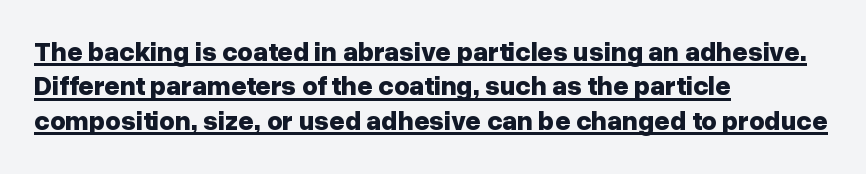
Words appear dense and cohesive because spacing is normal. Leading: standard. The typesetting leans heavy: a genuine bold. The typesetter has applied underlining to the passage shown. Italic: no, the glyphs are upright roman. Caption: multi-line text, flush left, ragged right.
